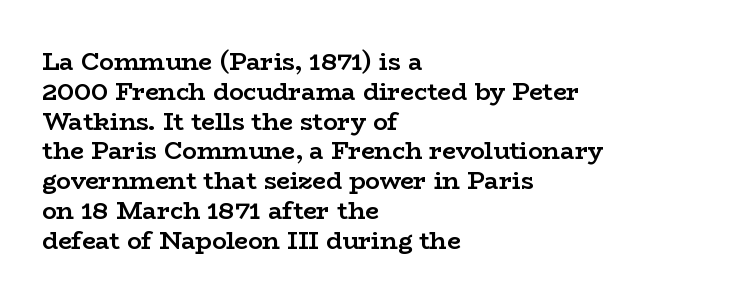
Every character sits straight up, as roman type does. This rendering uses left alignment, leaving the right contour irregular. Letters rest on an invisible, unmarked baseline. The passage shown has conventional tracking throughout. Pretty heavy lettering here — definitely bold.
